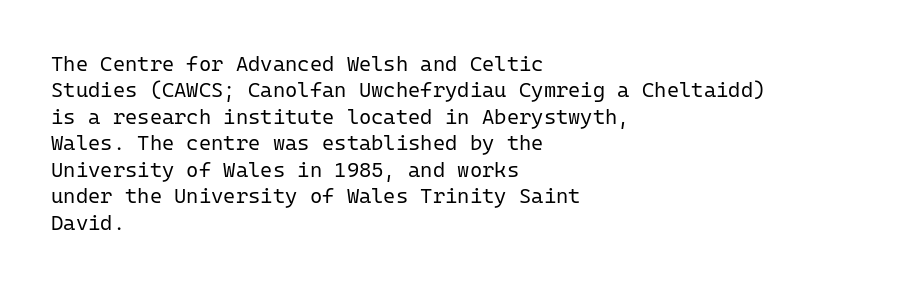
The rendering uses a moderate line-height, typical for paragraphs. Only glyphs here, with clear space below each row. The passage is arranged the way most books set body copy — flush left. Spacing between characters is what you'd get straight out of the box.
